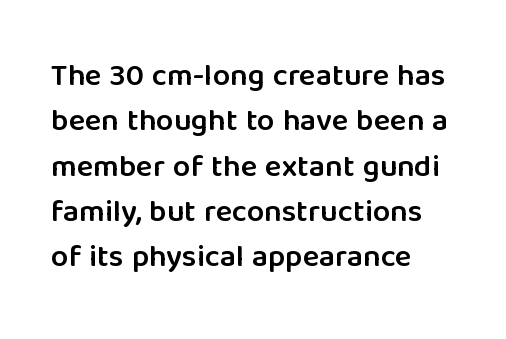
{"serif": "no", "italic": "no", "bold": "semi", "weight": "semibold", "width": "normal", "stroke_contrast": "low", "x_height": "medium", "monospaced": "no", "underline": "no", "align": "left", "line_spacing": "normal", "line_spacing_ratio": 1.46, "letter_spacing": "normal", "letter_spacing_em": 0.0, "glyph_px": 31}
